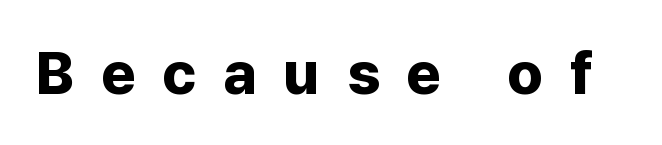
The image shows 60 px bold sans-serif type, upright; set unusually wide letter spacing (+0.44 em), not underlined; low stroke contrast and a medium x-height.
